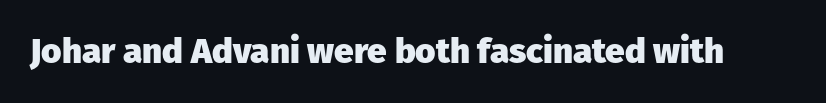
Q: Is the text bold? A: Yes.
Q: Is the text italic (slanted)? A: No, it is upright.
Q: Is the typeface a serif or a sans-serif typeface? A: Sans-serif.
Q: Is the text underlined? A: No.
Q: Is the spacing between letters normal or unusually wide? A: Normal.
Q: Width (condensed, normal, or wide)? A: Normal.
Q: Stroke contrast? A: Low.
Q: x-height? A: Medium.
Q: Monospaced? A: No.
